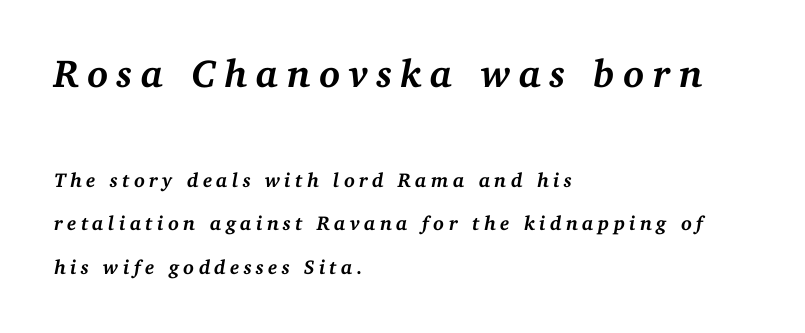
Q: Is the text bold? A: Yes.
Q: Is the text italic (slanted)? A: Yes, it leans right by about 11 degrees.
Q: Is the typeface a serif or a sans-serif typeface? A: Serif.
Q: Is the text underlined? A: No.
Q: How is the paragraph aligned? A: Left-aligned.
Q: Is the spacing between letters normal or unusually wide? A: Unusually wide.
Q: Is the spacing between lines tight, normal or loose? A: Loose.
Q: Which block of text is set in a larger size, the first (top) or the second (bottom)? A: The first (top) one.
Q: Width (condensed, normal, or wide)? A: Normal.
Q: Stroke contrast? A: Medium.
Q: x-height? A: Medium.
Q: Monospaced? A: No.
